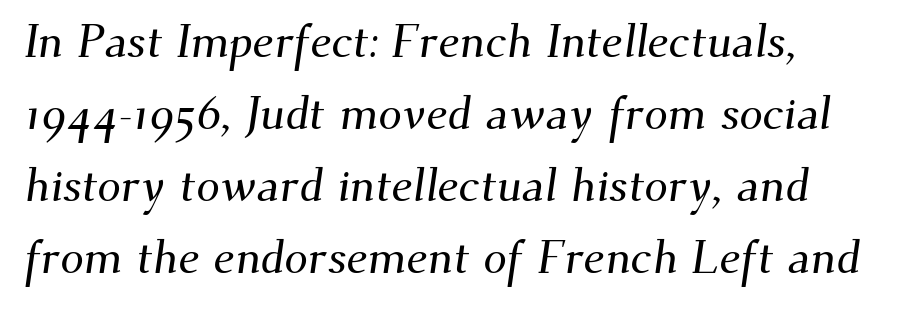
The image shows 47 px serif type; set left-aligned, normal line spacing (1.53x), normal letter spacing, not underlined; medium stroke contrast and a small x-height.
